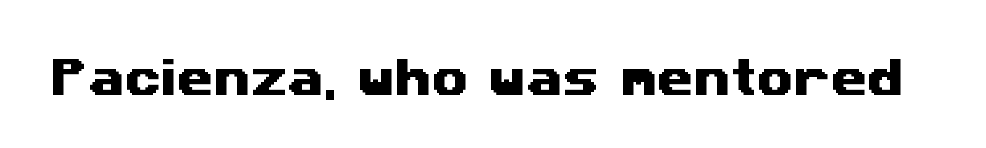
The image shows 42 px wide sans-serif type; set normal letter spacing, not underlined; medium stroke contrast and a medium x-height.
